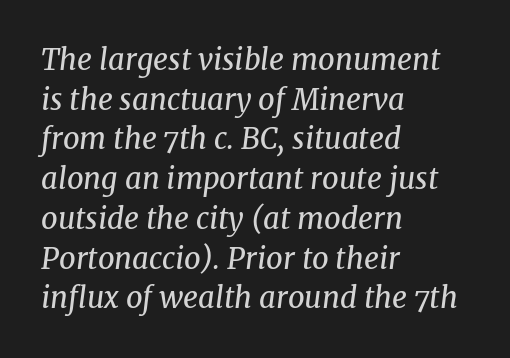
{"serif": "yes", "italic": "yes", "lean": "right", "slant_degrees": 8, "bold": "no", "weight": "regular", "width": "normal", "stroke_contrast": "medium", "x_height": "medium", "monospaced": "no", "underline": "no", "align": "left", "line_spacing": "normal", "line_spacing_ratio": 1.37, "letter_spacing": "normal", "letter_spacing_em": 0.0, "glyph_px": 29}
